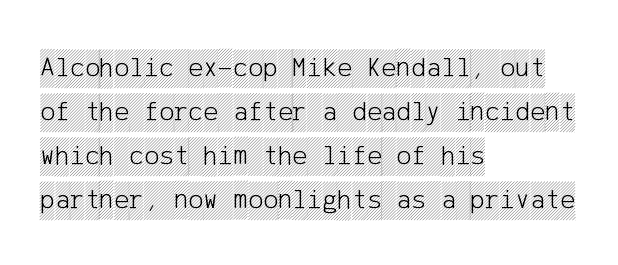
{"italic": "no", "width": "condensed", "x_height": "large", "underline": "no", "align": "left", "line_spacing": "normal", "line_spacing_ratio": 1.57, "letter_spacing": "normal", "letter_spacing_em": 0.0, "glyph_px": 28}
